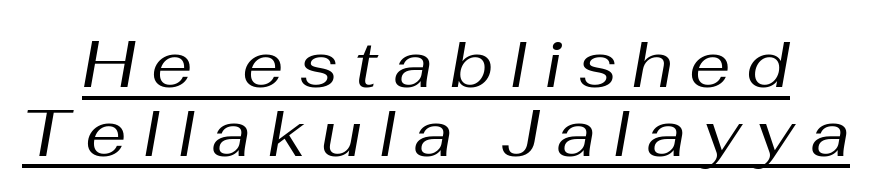
{"italic": "yes", "lean": "right", "slant_degrees": 10, "bold": "no", "weight": "regular", "width": "normal", "stroke_contrast": "medium", "x_height": "medium", "monospaced": "no", "underline": "yes", "line_spacing": "tight", "line_spacing_ratio": 1.04, "letter_spacing": "wide", "letter_spacing_em": 0.24, "glyph_px": 66}
